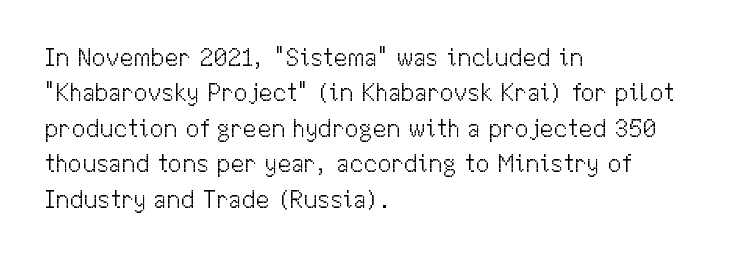
Q: Is the text bold? A: No.
Q: Is the text italic (slanted)? A: No, it is upright.
Q: Is the text underlined? A: No.
Q: How is the paragraph aligned? A: Left-aligned.
Q: Is the spacing between letters normal or unusually wide? A: Normal.
Q: Is the spacing between lines tight, normal or loose? A: Normal.
